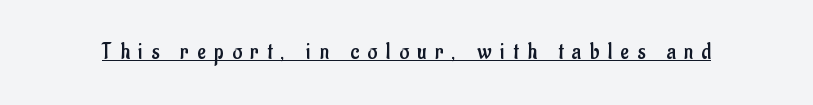
{"italic": "no", "bold": "no", "underline": "yes", "letter_spacing": "wide", "letter_spacing_em": 0.37, "glyph_px": 23}
